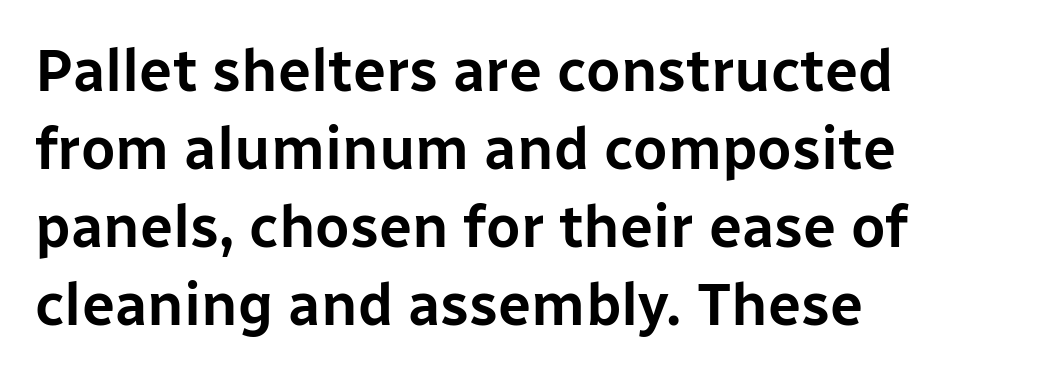
Q: Is the text italic (slanted)? A: No, it is upright.
Q: Is the typeface a serif or a sans-serif typeface? A: Sans-serif.
Q: Is the text underlined? A: No.
Q: How is the paragraph aligned? A: Left-aligned.
Q: Is the spacing between letters normal or unusually wide? A: Normal.
Q: Is the spacing between lines tight, normal or loose? A: Normal.
Q: Width (condensed, normal, or wide)? A: Normal.
Q: Stroke contrast? A: Low.
Q: x-height? A: Medium.
Q: Monospaced? A: No.
